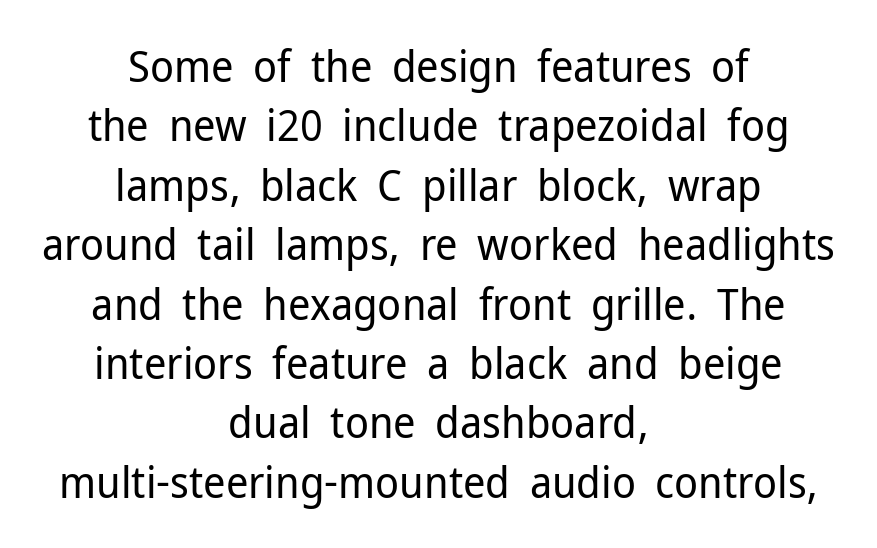
Descenders hang freely into open space. These lines sit exactly where default settings would place them. Line starts and ends both wander, symmetrically. Proportional: the letters do not fall into vertical columns. A sans-serif font was chosen for this passage. The font's upright variant was chosen for this text.
